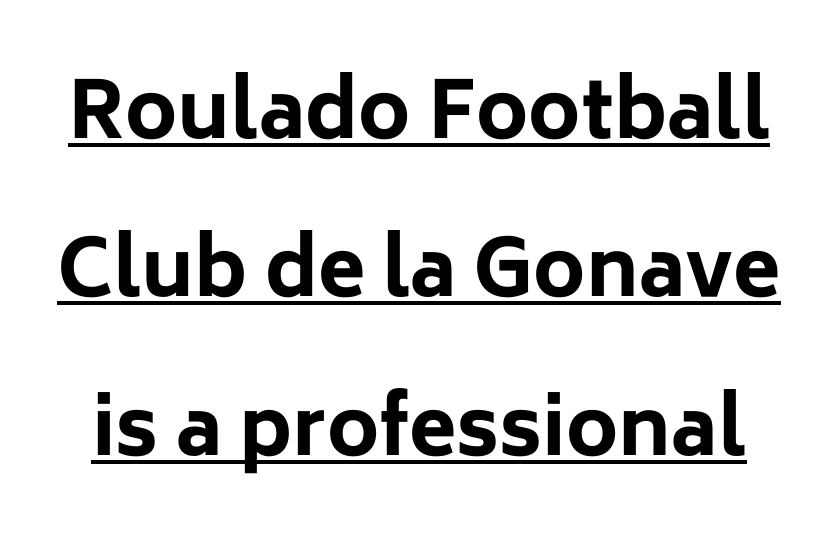
The image shows 78 px bold sans-serif type, upright; set loose line spacing (2.03x), normal letter spacing, underlined; low stroke contrast and a medium x-height.
